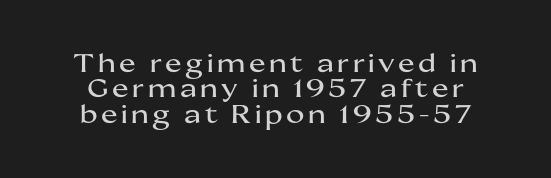
{"italic": "no", "underline": "no", "line_spacing": "tight", "line_spacing_ratio": 1.02, "glyph_px": 25}
